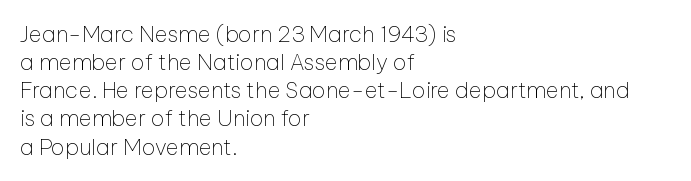
Q: Is the text bold? A: No.
Q: Is the text italic (slanted)? A: No, it is upright.
Q: Is the text underlined? A: No.
Q: How is the paragraph aligned? A: Left-aligned.
Q: Is the spacing between letters normal or unusually wide? A: Normal.
Q: Is the spacing between lines tight, normal or loose? A: Normal.
